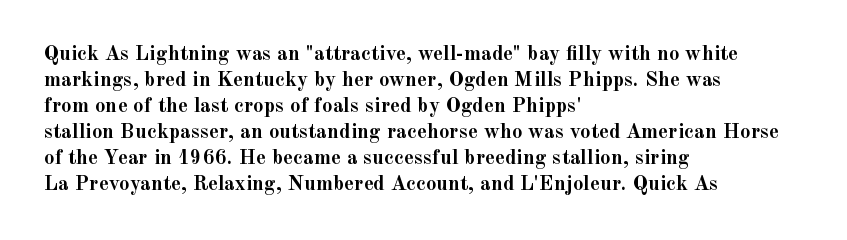
{"italic": "no", "bold": "yes", "underline": "no", "align": "left", "line_spacing_ratio": 1.24, "letter_spacing": "normal", "letter_spacing_em": 0.0, "glyph_px": 21}
